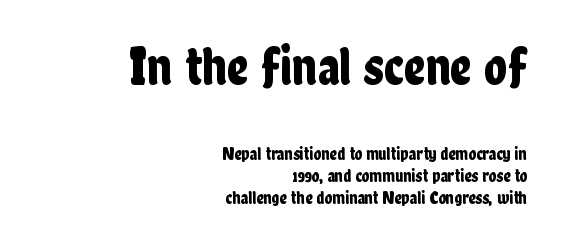
Q: Is the text italic (slanted)? A: No, it is upright.
Q: Is the typeface a serif or a sans-serif typeface? A: Sans-serif.
Q: Is the text underlined? A: No.
Q: How is the paragraph aligned? A: Right-aligned.
Q: Is the spacing between letters normal or unusually wide? A: Normal.
Q: Which block of text is set in a larger size, the first (top) or the second (bottom)? A: The first (top) one.
Q: Width (condensed, normal, or wide)? A: Condensed.
Q: Stroke contrast? A: Low.
Q: x-height? A: Medium.
Q: Monospaced? A: No.
